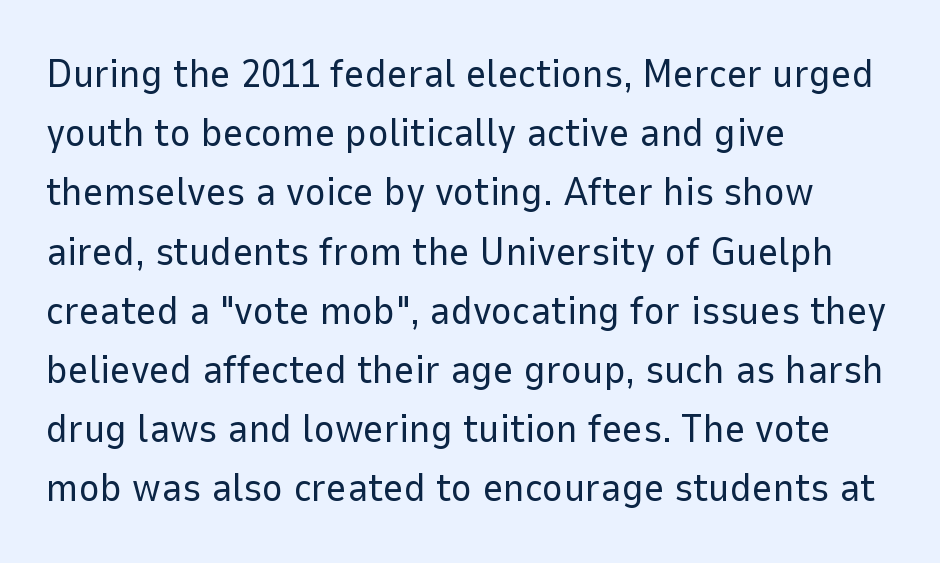
These lines stack with their left ends in a neat column. Each stroke keeps to a modest, everyday thickness or less. The glyphs are unaccompanied by any horizontal stroke below them. The face used here is a sans, in the tradition of grotesques and geometrics.
